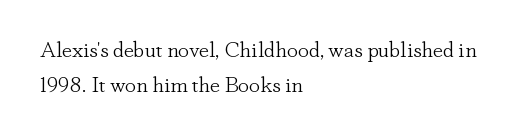
The image shows 22 px text type, upright; set left-aligned, normal line spacing (1.59x), normal letter spacing, not underlined.
